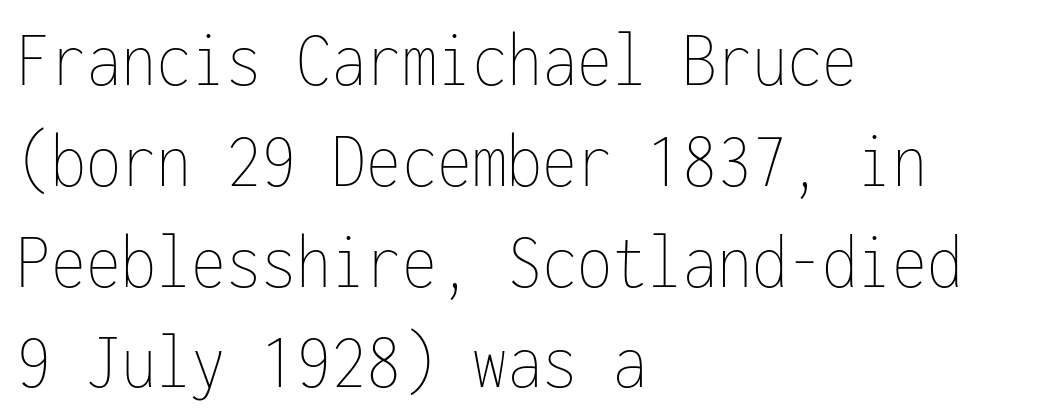
The passage shown has conventional tracking throughout. The designer left line spacing at the default. You could count columns in this text — the font is strictly monospaced. Check under the words: just untouched page. The passage is arranged the way most books set body copy — flush left. The cut favours lightness, reaching ordinary text weight at its darkest.
